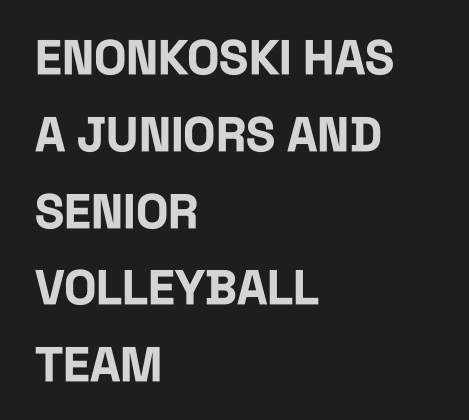
This sample has the flowing, uneven cadence of proportional lettering. The passage shown is not underscored anywhere. Words appear dense and cohesive because spacing is normal. A student would call this left alignment; a typographer would say flush left, rag right. Does the lettering tilt? It doesn't — this is upright.
